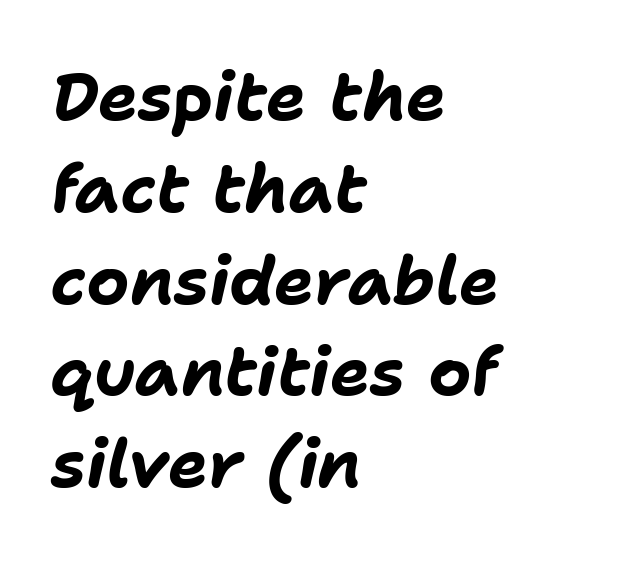
Q: Is the text bold? A: Yes.
Q: Is the text italic (slanted)? A: Yes, it leans right by about 11 degrees.
Q: Is the text underlined? A: No.
Q: How is the paragraph aligned? A: Left-aligned.
Q: Is the spacing between letters normal or unusually wide? A: Normal.
Q: Is the spacing between lines tight, normal or loose? A: Normal.
Q: Width (condensed, normal, or wide)? A: Normal.
Q: Stroke contrast? A: Low.
Q: x-height? A: Medium.
Q: Monospaced? A: No.
